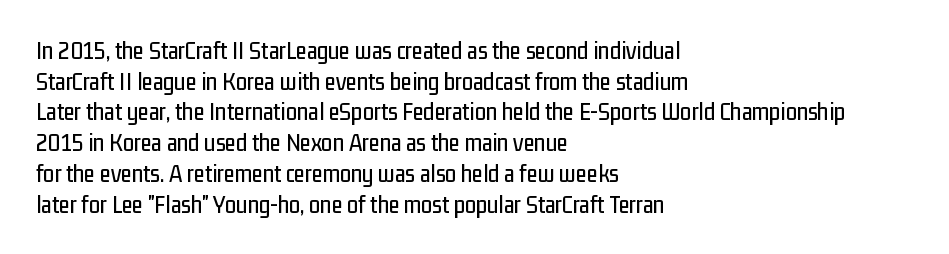
Q: Is the text italic (slanted)? A: No, it is upright.
Q: Is the text underlined? A: No.
Q: How is the paragraph aligned? A: Left-aligned.
Q: Is the spacing between letters normal or unusually wide? A: Normal.
